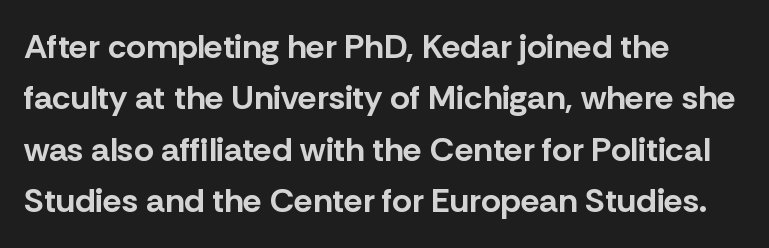
Q: Is the text bold? A: Yes.
Q: Is the text italic (slanted)? A: No, it is upright.
Q: Is the typeface a serif or a sans-serif typeface? A: Sans-serif.
Q: Is the text underlined? A: No.
Q: How is the paragraph aligned? A: Left-aligned.
Q: Is the spacing between letters normal or unusually wide? A: Normal.
Q: Is the spacing between lines tight, normal or loose? A: Normal.
Q: Width (condensed, normal, or wide)? A: Normal.
Q: Stroke contrast? A: Low.
Q: x-height? A: Medium.
Q: Monospaced? A: No.
